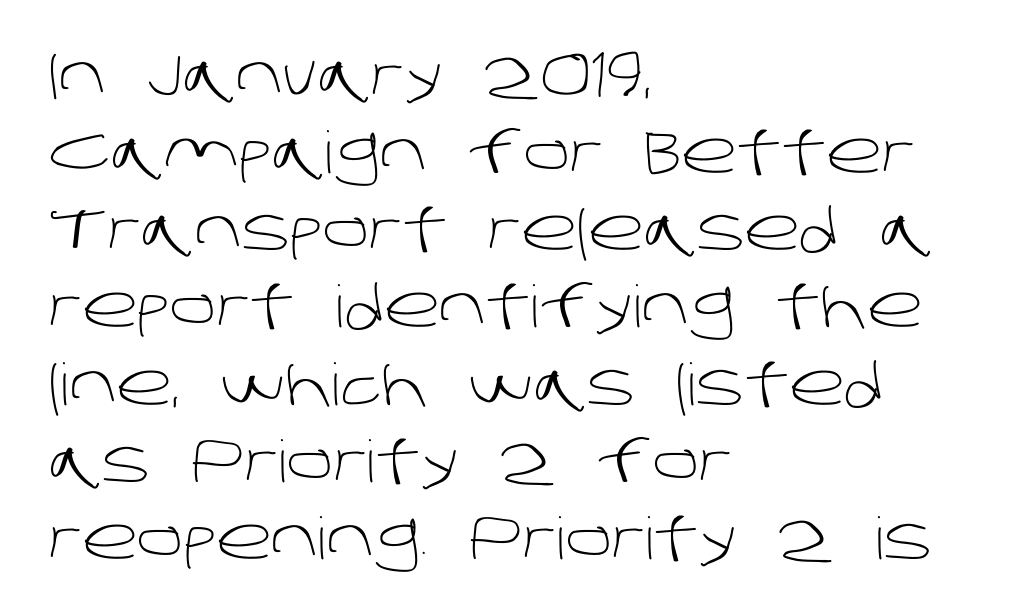
You could not count columns in this text — the font is proportionally spaced. The gaps between neighbouring characters are ordinary and unremarkable. Left-aligned paragraph, ragged on the right. Look at the bottom of the vertical strokes: they stop flat, with no serifs. Underlining? Definitely not there. How would I describe the line gaps? Plain and ordinary.
